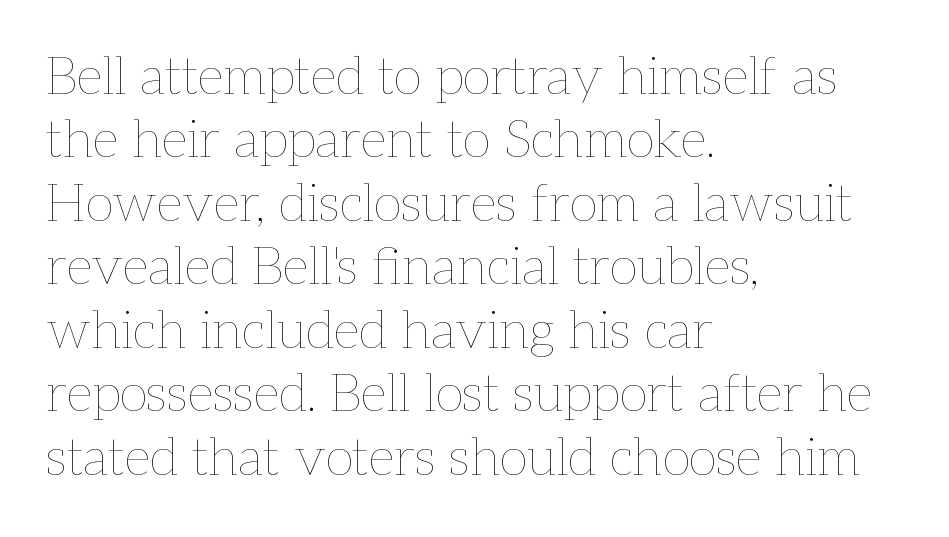
The image shows 52 px thin type, upright; set left-aligned, line spacing 1.22x, normal letter spacing, not underlined; low stroke contrast and a medium x-height.
